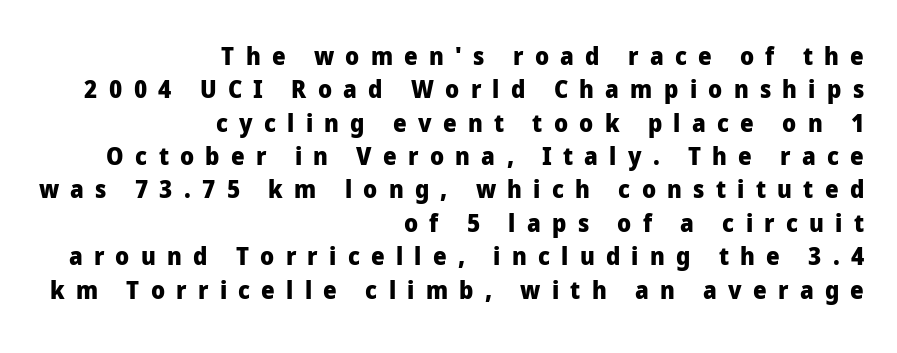
Leftover space on each line is placed entirely before the opening word. Just letters on the line, the space beneath them empty. Nope, not italic — everything's standing straight. Does the weight exceed regular? Yes, all the way to bold. The letters are spread apart with noticeably loose tracking. Interline gaps are of average width in this sample.
